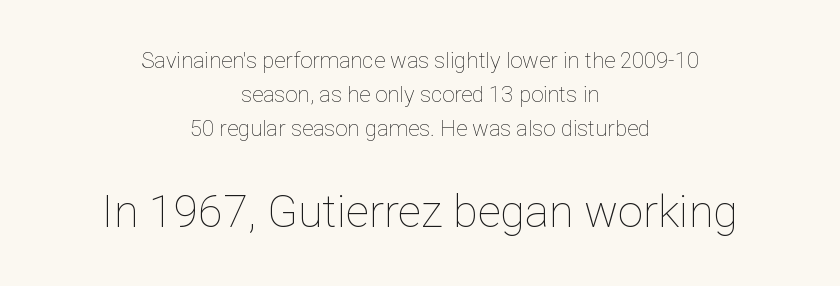
Descenders hang freely into open space. These lines were composed using upright roman letters. The composition opens small and finishes big. A typesetter would call this proportional, since set widths differ per character.
